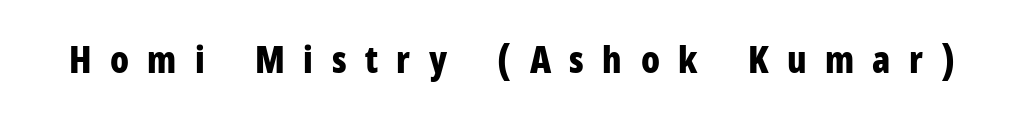
The image shows 37 px bold, condensed sans-serif type, upright; set unusually wide letter spacing (+0.5 em), not underlined; low stroke contrast and a medium x-height.
